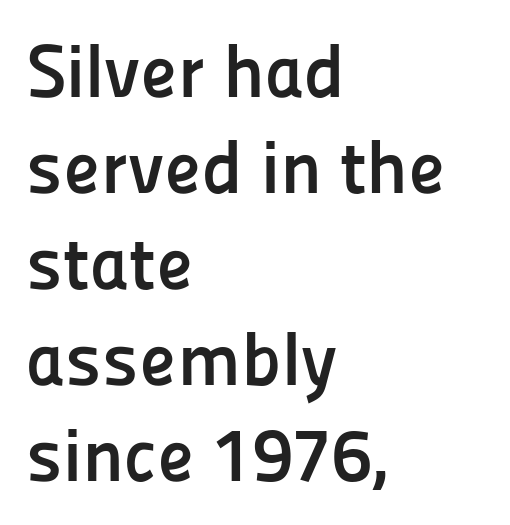
The image shows 75 px semibold sans-serif type, upright; set left-aligned, normal line spacing (1.28x), normal letter spacing, not underlined; low stroke contrast and a medium x-height.
